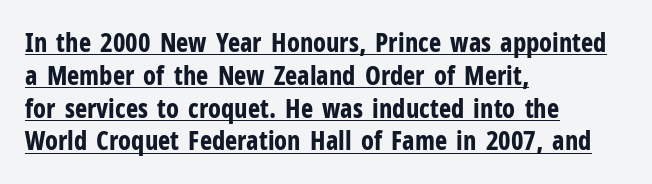
The image shows 26 px bold type, upright; set left-aligned, normal line spacing (1.26x), normal letter spacing, underlined.
